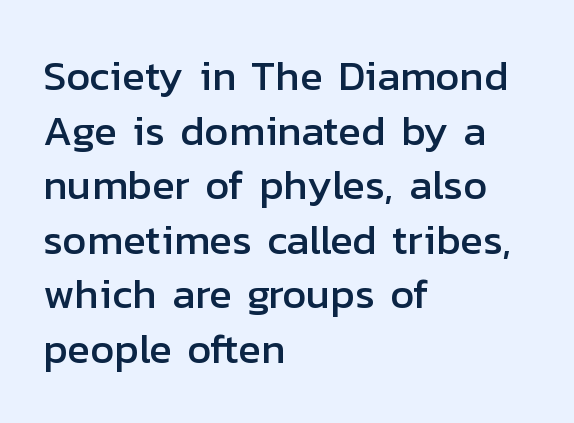
{"serif": "no", "italic": "no", "width": "normal", "stroke_contrast": "low", "x_height": "medium", "monospaced": "no", "underline": "no", "align": "left", "line_spacing": "normal", "line_spacing_ratio": 1.3, "letter_spacing": "normal", "letter_spacing_em": 0.0, "glyph_px": 42}
